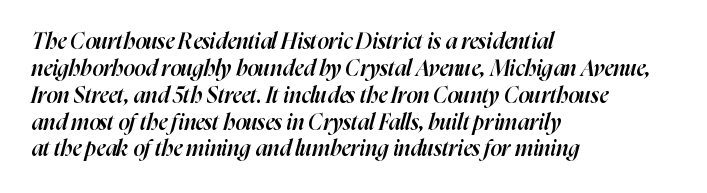
The image shows 22 px text type, italic (leaning right); set left-aligned, line spacing 1.22x, normal letter spacing, not underlined.
